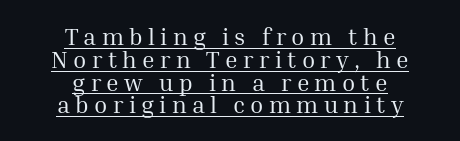
The image shows 24 px text type, upright; set centered, tight line spacing (0.95x), unusually wide letter spacing (+0.22 em), underlined.
